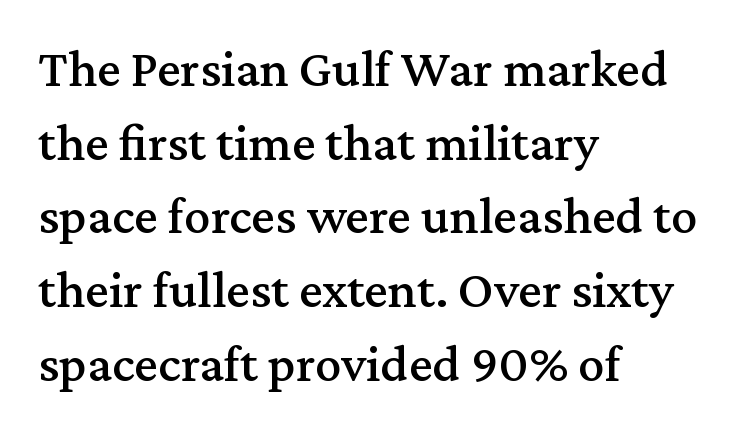
What kind of face is this? One with serifs. Honestly, there is no underline to notice here at all. The lines sit at an ordinary, default distance from one another. Think of a printed novel: that variable character pitch is what you see here. Rendered with straight, roman letterforms.
